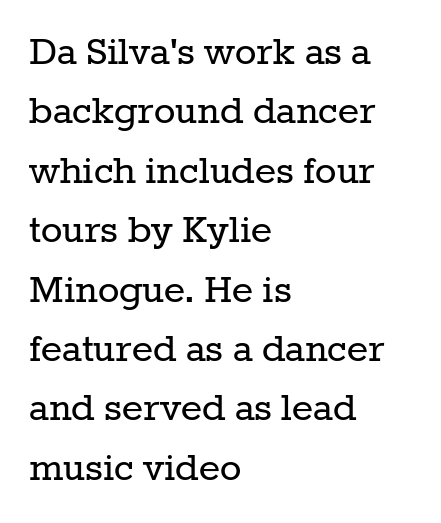
{"serif": "yes", "italic": "no", "bold": "no", "weight": "regular", "width": "normal", "stroke_contrast": "low", "x_height": "medium", "monospaced": "no", "underline": "no", "align": "left", "line_spacing": "normal", "line_spacing_ratio": 1.32, "letter_spacing": "normal", "letter_spacing_em": 0.0, "glyph_px": 45}
